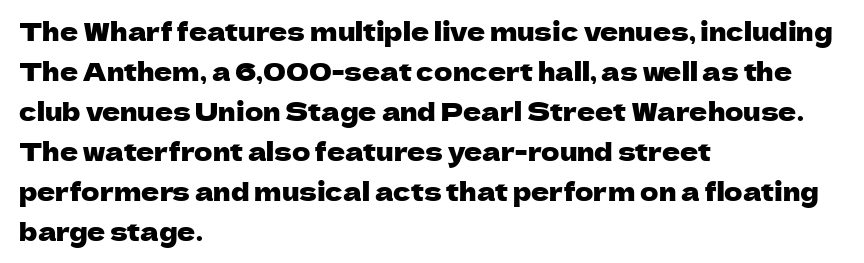
The image shows 25 px text type, upright; set left-aligned, normal line spacing (1.6x), normal letter spacing, not underlined.
